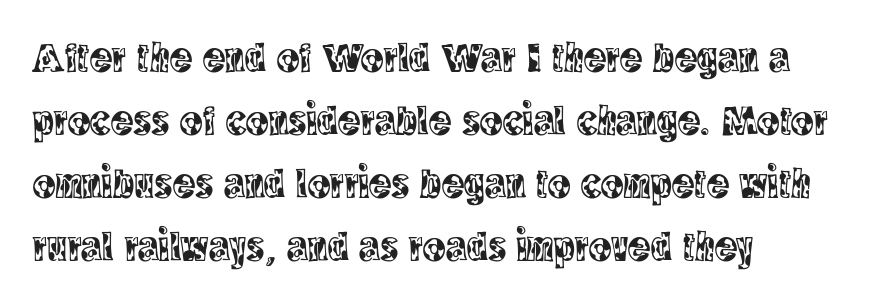
{"serif": "yes", "italic": "no", "width": "condensed", "x_height": "large", "monospaced": "no", "underline": "no", "align": "left", "line_spacing": "normal", "line_spacing_ratio": 1.5, "letter_spacing": "normal", "letter_spacing_em": 0.0, "glyph_px": 42}
